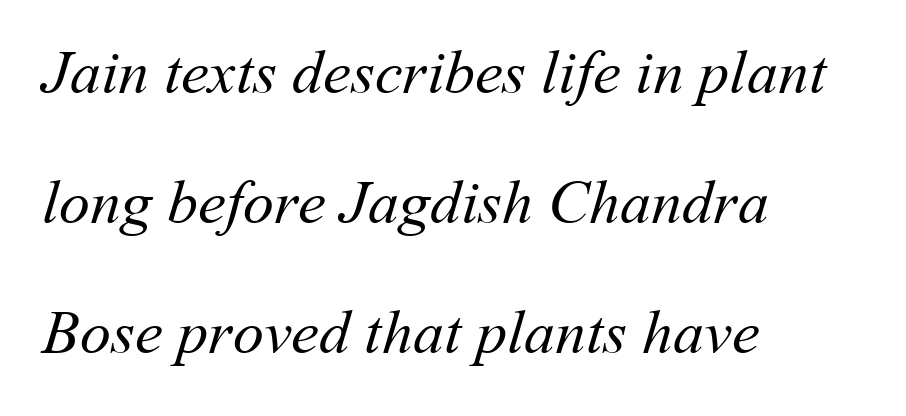
No extra tracking has been applied to these lines. Note the varied advance widths — an 'i' is clearly narrower than an 'm'. Decoration check: the copy has no underline. This is not heavy type; no bold has been used. Typeset ragged right — the left edge is the straight one.
